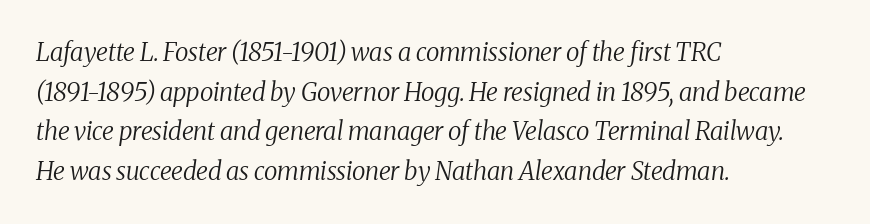
{"italic": "yes", "lean": "right", "slant_degrees": 8, "bold": "no", "underline": "no", "align": "left", "line_spacing": "normal", "line_spacing_ratio": 1.59, "letter_spacing": "normal", "letter_spacing_em": 0.0, "glyph_px": 25}
